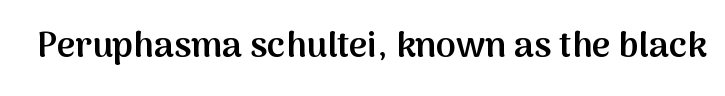
The image shows 36 px semibold sans-serif type, upright; set normal letter spacing, not underlined; medium stroke contrast and a medium x-height.
